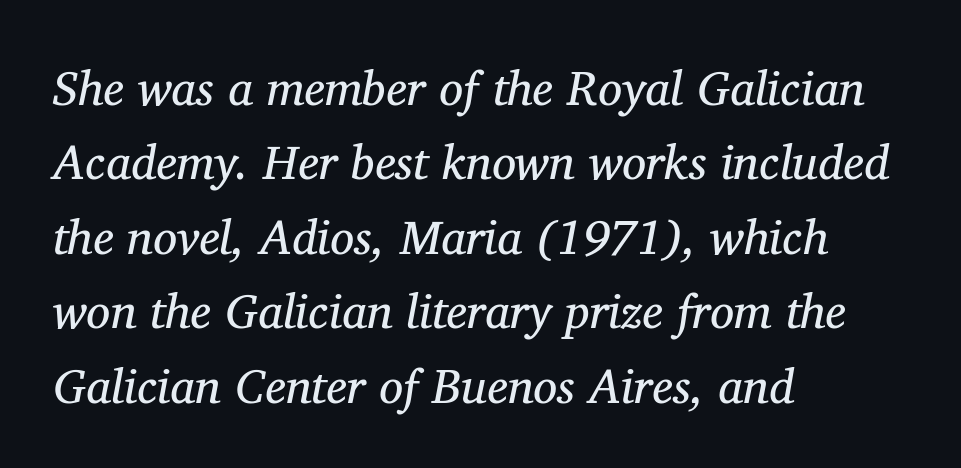
The image shows 48 px regular-weight serif type, italic (leaning right); set left-aligned, normal line spacing (1.55x), normal letter spacing, not underlined; medium stroke contrast and a medium x-height.
